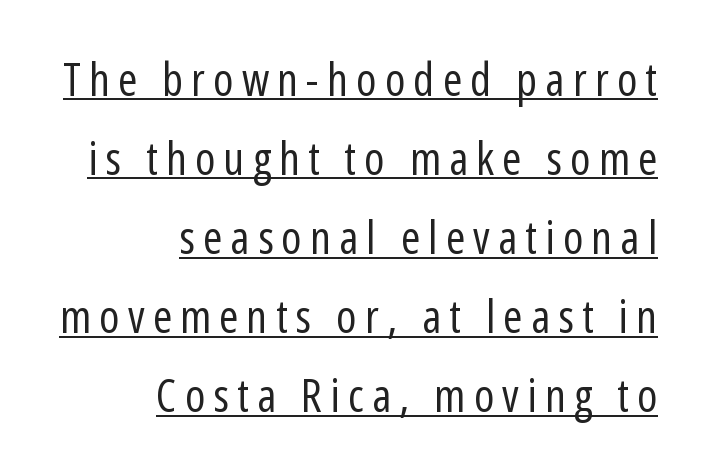
{"serif": "no", "italic": "no", "bold": "no", "weight": "regular", "width": "condensed", "stroke_contrast": "low", "x_height": "medium", "monospaced": "no", "underline": "yes", "align": "right", "line_spacing_ratio": 1.72, "glyph_px": 46}
